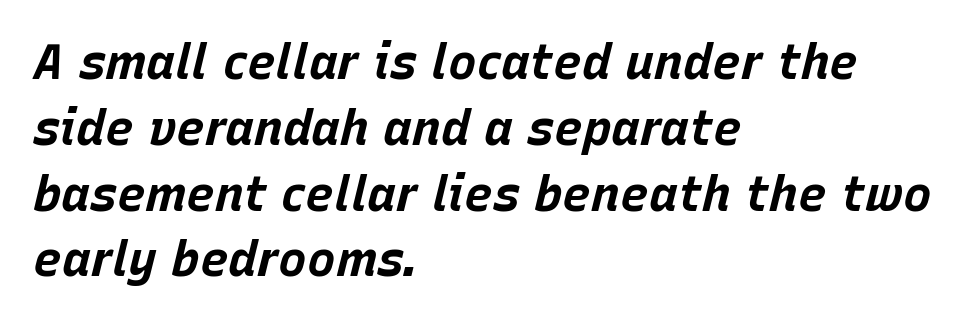
Q: Is the text bold? A: Yes.
Q: Is the text italic (slanted)? A: Yes, it leans right by about 15 degrees.
Q: Is the text underlined? A: No.
Q: How is the paragraph aligned? A: Left-aligned.
Q: Is the spacing between letters normal or unusually wide? A: Normal.
Q: Is the spacing between lines tight, normal or loose? A: Normal.
Q: Width (condensed, normal, or wide)? A: Normal.
Q: Stroke contrast? A: Low.
Q: x-height? A: Large.
Q: Monospaced? A: No.
